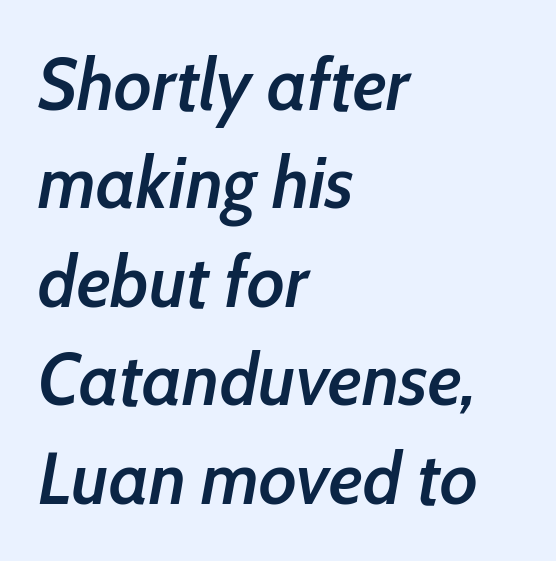
{"italic": "yes", "lean": "right", "slant_degrees": 10, "bold": "semi", "weight": "semibold", "width": "condensed", "stroke_contrast": "low", "x_height": "medium", "monospaced": "no", "underline": "no", "align": "left", "line_spacing": "normal", "line_spacing_ratio": 1.33, "letter_spacing": "normal", "letter_spacing_em": 0.0, "glyph_px": 74}
